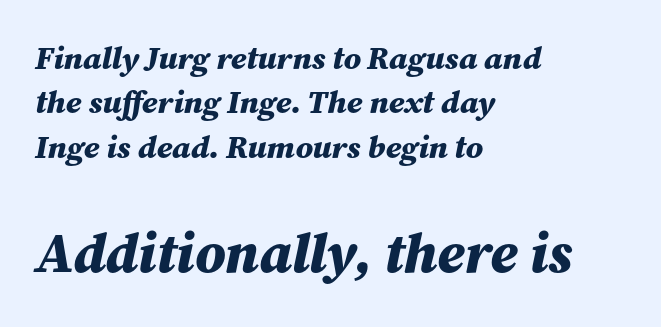
Q: Is the text bold? A: Yes.
Q: Is the text italic (slanted)? A: Yes, it leans right by about 12 degrees.
Q: Is the text underlined? A: No.
Q: How is the paragraph aligned? A: Left-aligned.
Q: Is the spacing between letters normal or unusually wide? A: Normal.
Q: Is the spacing between lines tight, normal or loose? A: Normal.
Q: Which block of text is set in a larger size, the first (top) or the second (bottom)? A: The second (bottom) one.
Q: Width (condensed, normal, or wide)? A: Normal.
Q: Stroke contrast? A: Medium.
Q: x-height? A: Medium.
Q: Monospaced? A: No.
